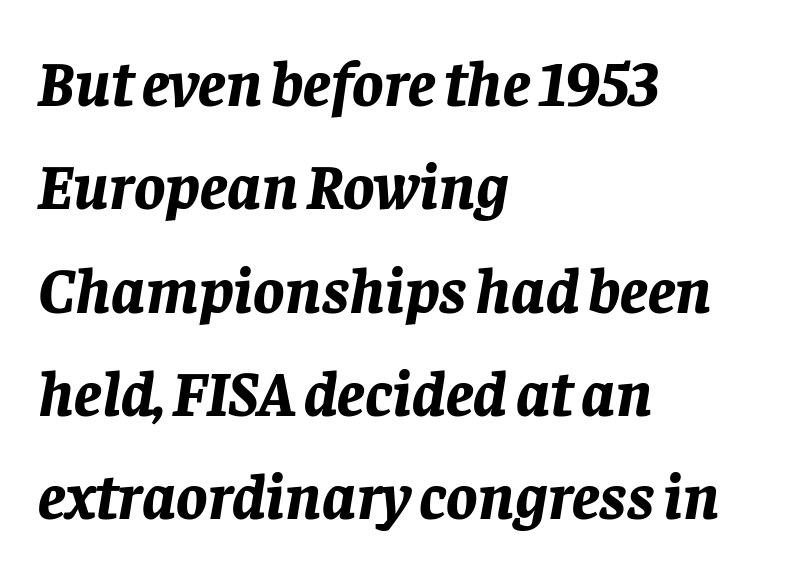
{"italic": "yes", "lean": "right", "slant_degrees": 8, "bold": "yes", "weight": "bold", "width": "normal", "stroke_contrast": "low", "x_height": "large", "monospaced": "no", "underline": "no", "align": "left", "line_spacing": "normal", "line_spacing_ratio": 1.59, "letter_spacing": "normal", "letter_spacing_em": 0.0, "glyph_px": 65}
